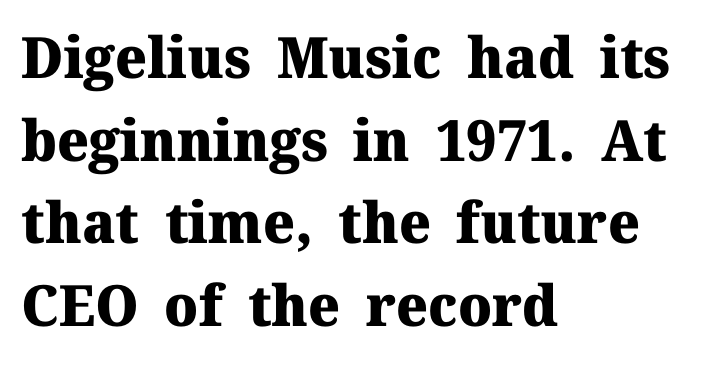
The image shows 57 px heavy serif type, upright; set left-aligned, normal line spacing (1.45x), normal letter spacing, not underlined; medium stroke contrast and a medium x-height.
